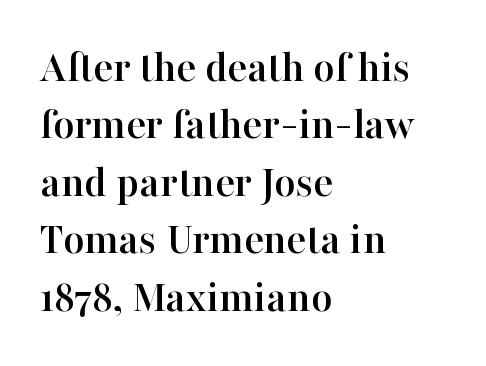
{"serif": "yes", "italic": "no", "width": "normal", "stroke_contrast": "high", "x_height": "medium", "monospaced": "no", "underline": "no", "align": "left", "line_spacing": "normal", "line_spacing_ratio": 1.25, "letter_spacing": "normal", "letter_spacing_em": 0.0, "glyph_px": 46}
